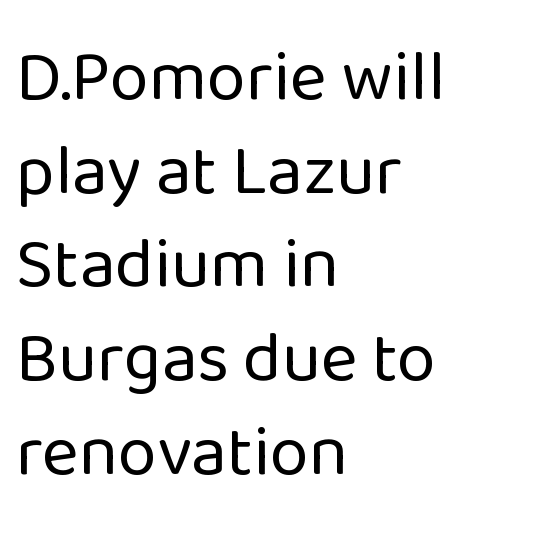
Line beginnings align vertically; line endings do not. A typesetter would call this proportional, since set widths differ per character. This block has exactly the height ordinary leading produces. The baseline area is clear.
